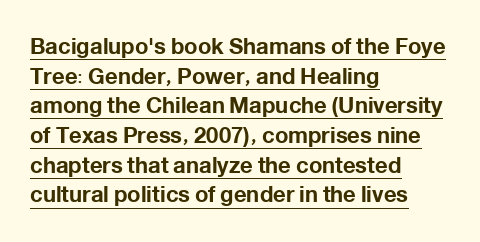
Look at the stroke-to-counter ratio: heavy, a bold. In terms of posture, this sample is upright. These characters rest on top of a visible drawn line. Horizontal alignment here is leftward, the default for most running prose.
